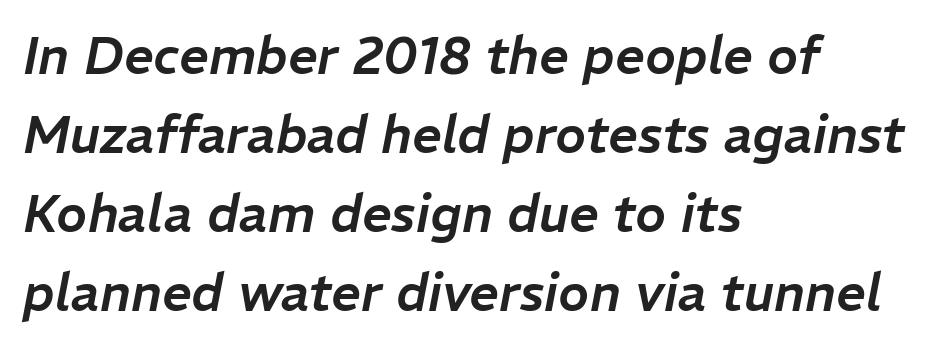
Q: Is the text italic (slanted)? A: Yes, it leans right by about 11 degrees.
Q: Is the text underlined? A: No.
Q: How is the paragraph aligned? A: Left-aligned.
Q: Is the spacing between letters normal or unusually wide? A: Normal.
Q: Is the spacing between lines tight, normal or loose? A: Normal.
Q: Width (condensed, normal, or wide)? A: Normal.
Q: Stroke contrast? A: Low.
Q: x-height? A: Medium.
Q: Monospaced? A: No.
